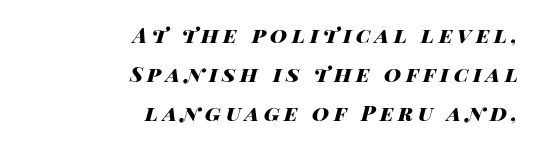
Chunky letters — that's bold for sure. A clean baseline with only descenders dipping below it. Slant detected: the letters are inclined. You could only call the tracking loose — the letters float apart.
